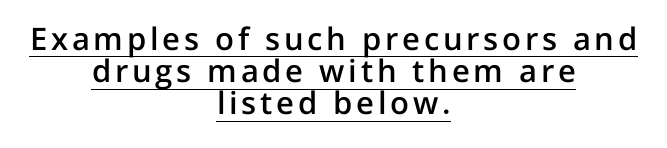
The image shows 31 px semibold sans-serif type, upright; set centered, tight line spacing (1.04x), underlined; low stroke contrast and a medium x-height.
